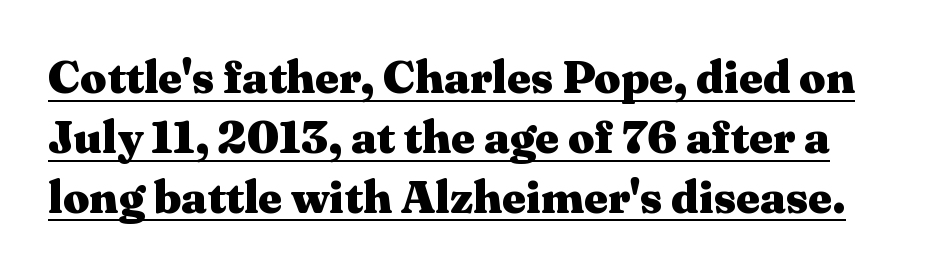
Q: Is the text bold? A: Yes.
Q: Is the text italic (slanted)? A: No, it is upright.
Q: Is the typeface a serif or a sans-serif typeface? A: Serif.
Q: Is the text underlined? A: Yes.
Q: Is the spacing between letters normal or unusually wide? A: Normal.
Q: Is the spacing between lines tight, normal or loose? A: Normal.
Q: Width (condensed, normal, or wide)? A: Wide.
Q: Stroke contrast? A: Medium.
Q: x-height? A: Medium.
Q: Monospaced? A: No.
